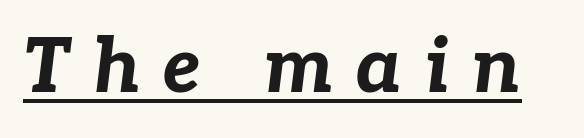
The image shows 76 px bold type, italic (leaning right); set unusually wide letter spacing (+0.29 em), underlined; low stroke contrast and a medium x-height.
